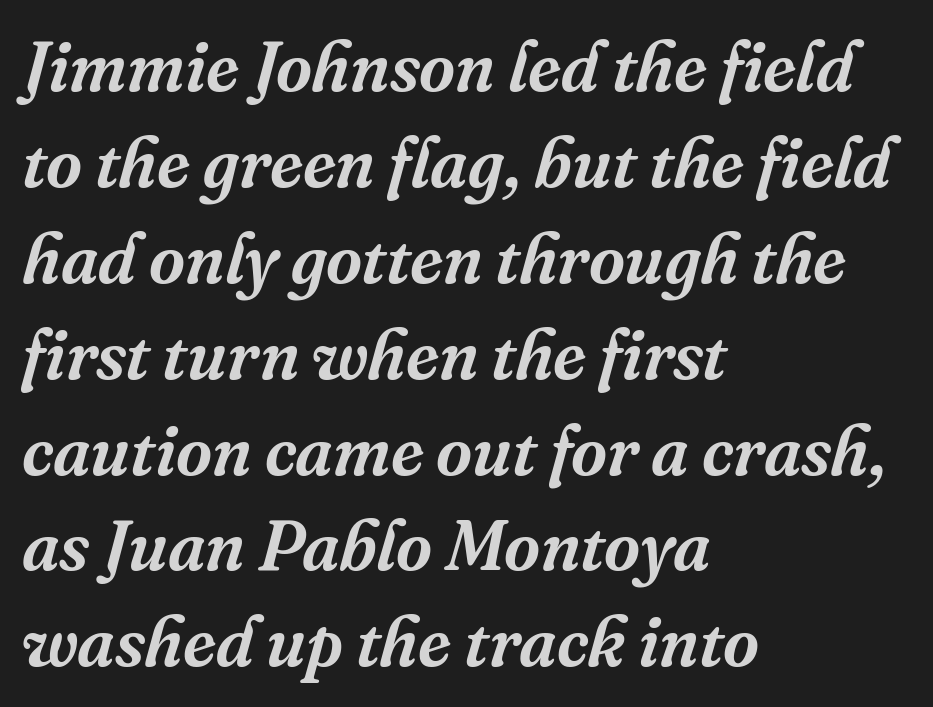
Q: Is the text italic (slanted)? A: Yes, it leans right by about 16 degrees.
Q: Is the typeface a serif or a sans-serif typeface? A: Serif.
Q: Is the text underlined? A: No.
Q: How is the paragraph aligned? A: Left-aligned.
Q: Is the spacing between letters normal or unusually wide? A: Normal.
Q: Is the spacing between lines tight, normal or loose? A: Normal.
Q: Width (condensed, normal, or wide)? A: Normal.
Q: Stroke contrast? A: Medium.
Q: x-height? A: Medium.
Q: Monospaced? A: No.
